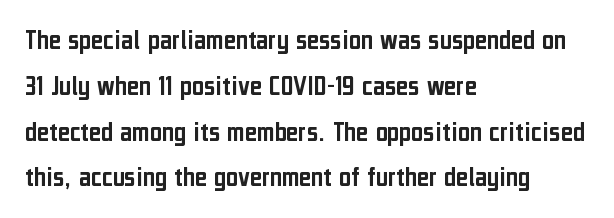
Q: Is the text italic (slanted)? A: No, it is upright.
Q: Is the typeface a serif or a sans-serif typeface? A: Sans-serif.
Q: Is the text underlined? A: No.
Q: How is the paragraph aligned? A: Left-aligned.
Q: Is the spacing between letters normal or unusually wide? A: Normal.
Q: Is the spacing between lines tight, normal or loose? A: Normal.
Q: Width (condensed, normal, or wide)? A: Condensed.
Q: Stroke contrast? A: Low.
Q: x-height? A: Medium.
Q: Monospaced? A: No.
